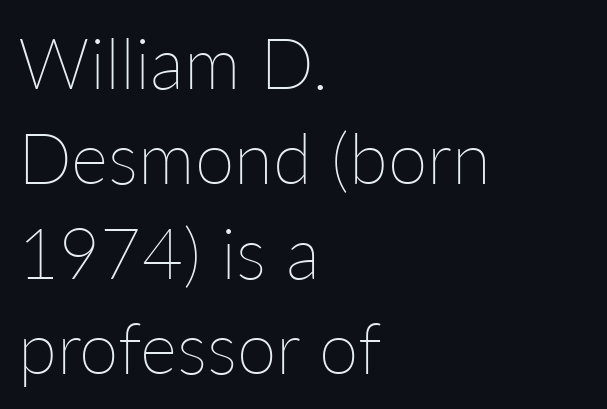
{"italic": "no", "bold": "no", "weight": "thin", "width": "normal", "stroke_contrast": "low", "x_height": "medium", "monospaced": "no", "underline": "no", "align": "left", "line_spacing": "normal", "line_spacing_ratio": 1.34, "letter_spacing": "normal", "letter_spacing_em": 0.0, "glyph_px": 71}
